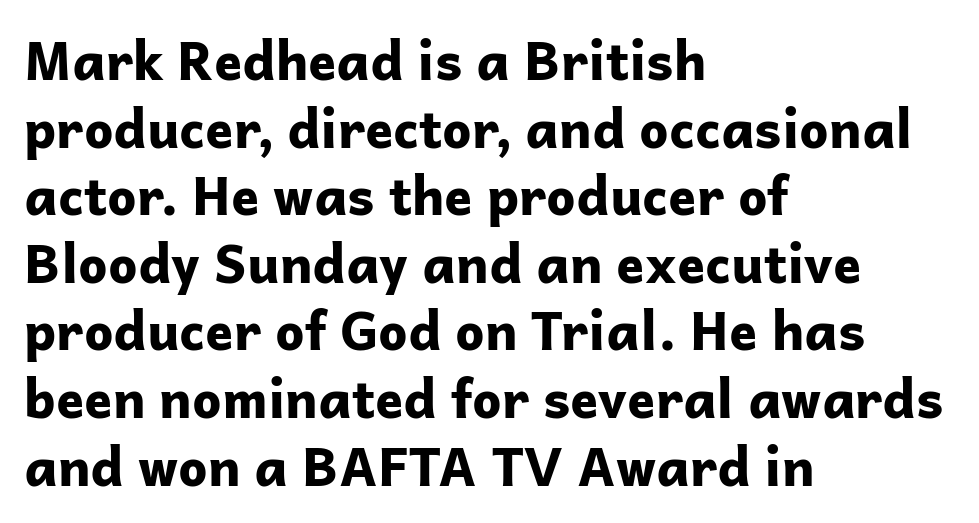
The font's upright variant was chosen for this text. This sample uses plain, unmodified letter spacing. These lines carry a lot of weight — the face is fully bold. A typesetter would label this face a sans.
